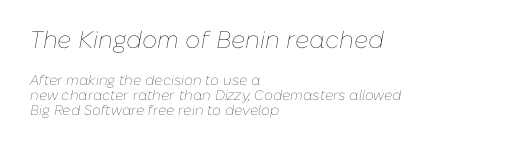
The image shows 24 px text type, italic (leaning right); set left-aligned, tight line spacing (1.05x), normal letter spacing, not underlined; the first (top) block is 1.71x larger.
